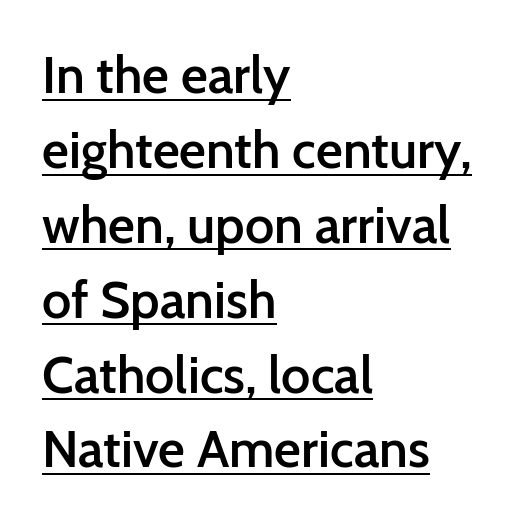
The image shows 52 px semibold sans-serif type, upright; set left-aligned, normal line spacing (1.44x), normal letter spacing, underlined; low stroke contrast and a medium x-height.
